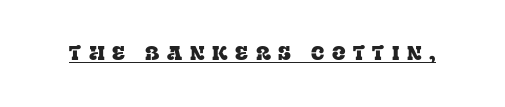
The face used here is rendered with a markedly widened letterfit. The words here are underlined. Posture: straight, roman, zero tilt.
